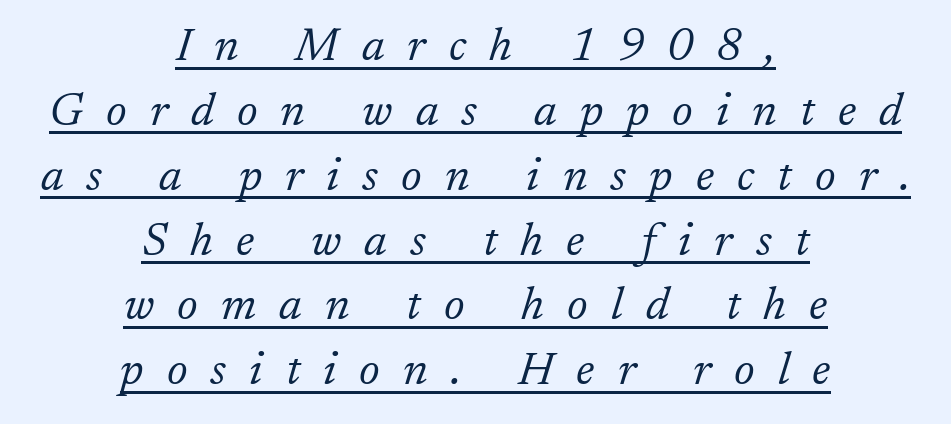
Q: Is the text bold? A: No.
Q: Is the text italic (slanted)? A: Yes, it leans right by about 17 degrees.
Q: Is the typeface a serif or a sans-serif typeface? A: Serif.
Q: Is the text underlined? A: Yes.
Q: How is the paragraph aligned? A: Centered.
Q: Is the spacing between letters normal or unusually wide? A: Unusually wide.
Q: Is the spacing between lines tight, normal or loose? A: Normal.
Q: Width (condensed, normal, or wide)? A: Normal.
Q: Stroke contrast? A: Low.
Q: x-height? A: Medium.
Q: Monospaced? A: No.
